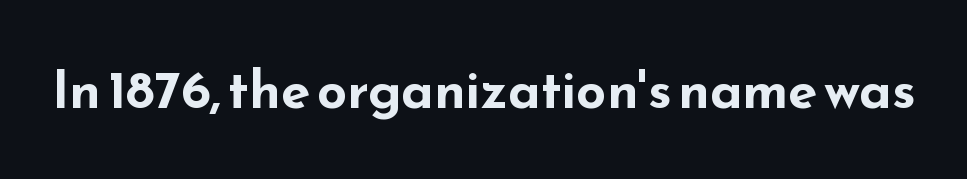
Q: Is the text bold? A: Yes.
Q: Is the text italic (slanted)? A: No, it is upright.
Q: Is the typeface a serif or a sans-serif typeface? A: Sans-serif.
Q: Is the text underlined? A: No.
Q: Is the spacing between letters normal or unusually wide? A: Normal.
Q: Width (condensed, normal, or wide)? A: Wide.
Q: Stroke contrast? A: Low.
Q: x-height? A: Small.
Q: Monospaced? A: No.
